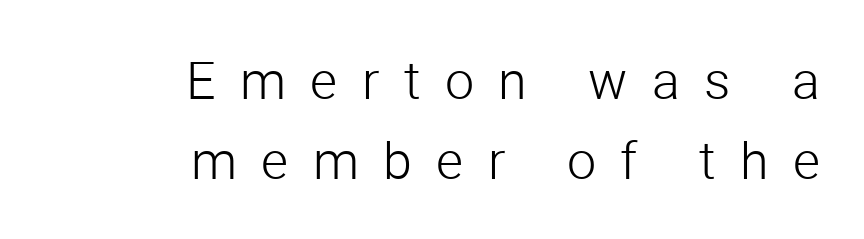
{"serif": "no", "italic": "no", "bold": "no", "weight": "light", "width": "normal", "stroke_contrast": "low", "x_height": "medium", "monospaced": "no", "underline": "no", "align": "right", "line_spacing": "normal", "line_spacing_ratio": 1.53, "letter_spacing": "wide", "letter_spacing_em": 0.47, "glyph_px": 52}
